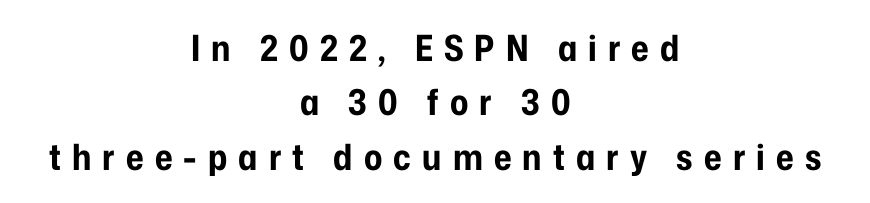
Q: Is the text bold? A: Yes.
Q: Is the text italic (slanted)? A: No, it is upright.
Q: Is the typeface a serif or a sans-serif typeface? A: Sans-serif.
Q: Is the text underlined? A: No.
Q: How is the paragraph aligned? A: Centered.
Q: Is the spacing between letters normal or unusually wide? A: Unusually wide.
Q: Is the spacing between lines tight, normal or loose? A: Normal.
Q: Width (condensed, normal, or wide)? A: Condensed.
Q: Stroke contrast? A: Low.
Q: x-height? A: Medium.
Q: Monospaced? A: No.
